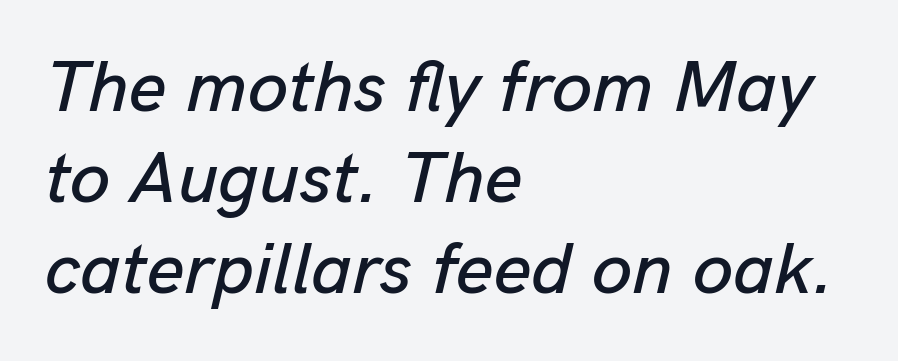
Compared with typical body copy, the letter spacing here is the same. Note the varied advance widths — an 'i' is clearly narrower than an 'm'. This sample keeps an unexceptional amount of space between lines. The axis of the letterforms is tilted away from vertical.
